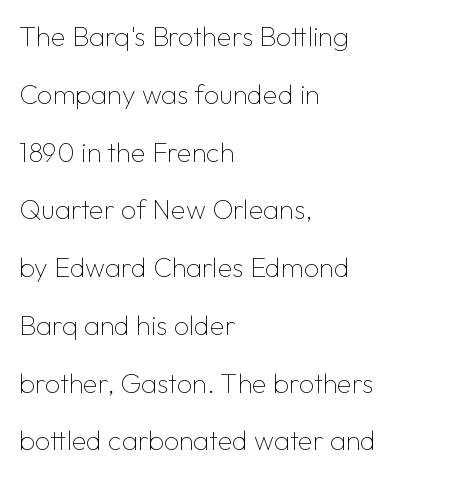
Q: Is the text bold? A: No.
Q: Is the text italic (slanted)? A: No, it is upright.
Q: Is the text underlined? A: No.
Q: How is the paragraph aligned? A: Left-aligned.
Q: Is the spacing between letters normal or unusually wide? A: Normal.
Q: Is the spacing between lines tight, normal or loose? A: Loose.
